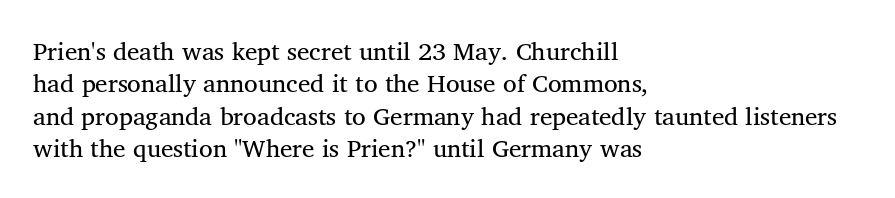
{"italic": "no", "bold": "no", "underline": "no", "align": "left", "line_spacing": "normal", "line_spacing_ratio": 1.3, "letter_spacing": "normal", "letter_spacing_em": 0.0, "glyph_px": 25}
